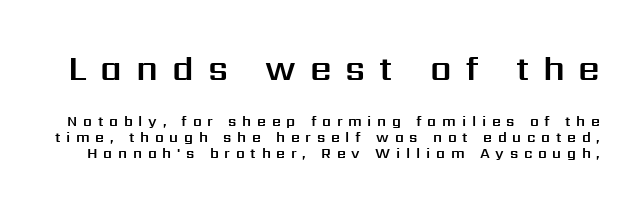
The image shows 34 px sans-serif type, upright; set line spacing 1.16x, unusually wide letter spacing (+0.41 em), not underlined; the first (top) block is 2.43x larger; medium stroke contrast and a medium x-height.
